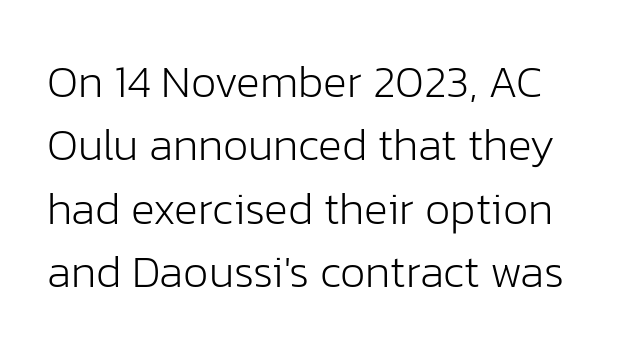
The image shows 45 px light sans-serif type, upright; set normal line spacing (1.41x), normal letter spacing, not underlined; low stroke contrast and a medium x-height.
